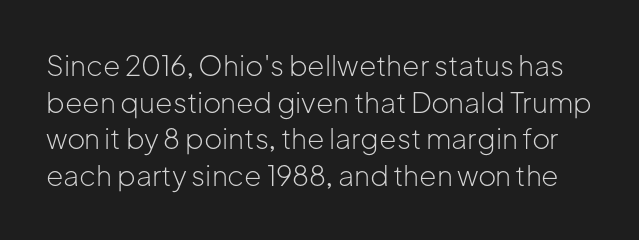
The image shows 28 px light sans-serif type, upright; set normal line spacing (1.31x), normal letter spacing, not underlined; low stroke contrast and a medium x-height.
